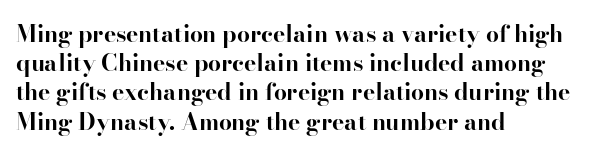
The image shows 23 px bold type, upright; set left-aligned, normal line spacing (1.27x), normal letter spacing, not underlined.
